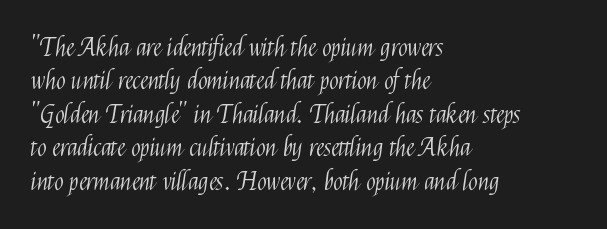
Clear beneath every line of the passage. Compared with typical paragraphs, the rows here are spaced about the same. The letters look calm and open, with moderate or lighter stems. Spacing between characters is what you'd get straight out of the box.
